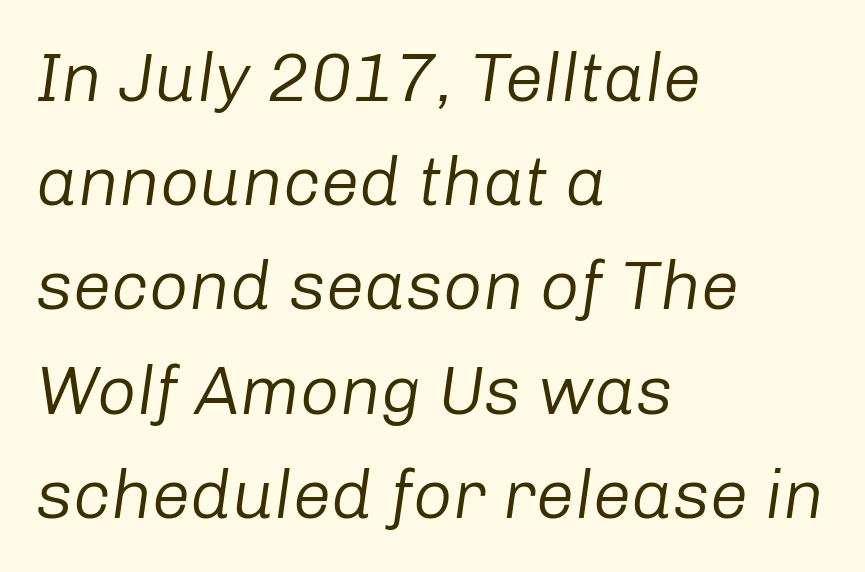
Q: Is the text bold? A: No.
Q: Is the text italic (slanted)? A: Yes, it leans right by about 8 degrees.
Q: Is the text underlined? A: No.
Q: How is the paragraph aligned? A: Left-aligned.
Q: Is the spacing between letters normal or unusually wide? A: Normal.
Q: Is the spacing between lines tight, normal or loose? A: Normal.
Q: Width (condensed, normal, or wide)? A: Normal.
Q: Stroke contrast? A: Low.
Q: x-height? A: Medium.
Q: Monospaced? A: No.
